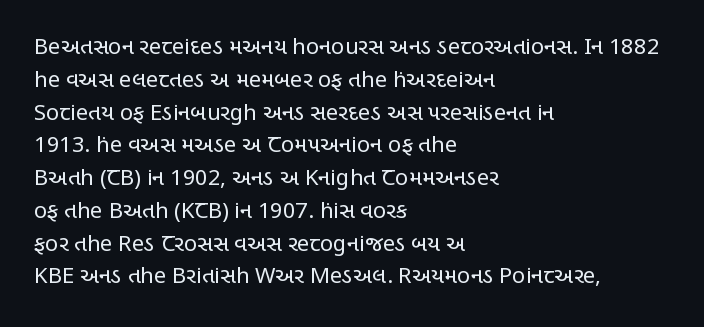
Descender tails drop into unmarked territory. Vertically, the passage feels balanced, rows spaced as you'd expect. The typesetter chose a ragged-right arrangement here. The typography opts for an upright posture over an oblique one. The rendering keeps characters at their native spacing. Stroke mass is kept to a normal reading level or below.
